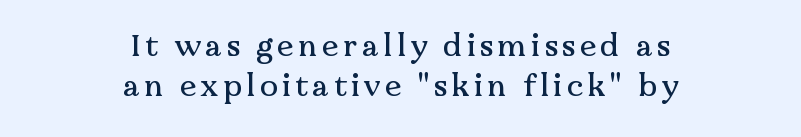
Is this a sans? No — the strokes have serifs. If you folded the block vertically in half, each line would mirror itself in length. Check the space under the baseline: it is left empty. The rendering uses natural spacing where letterforms have individual widths. These lines sit exactly where default settings would place them.
